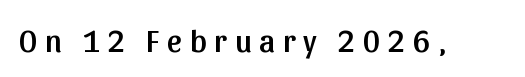
Caption: expanded tracking, letters set apart. This is sans-serif lettering, the kind often seen on screens and signage. Looks like regular typesetting: each glyph gets only the width it needs. Tall strokes in this sample are plumb rather than angled. The gap between lines stays unmarked.
